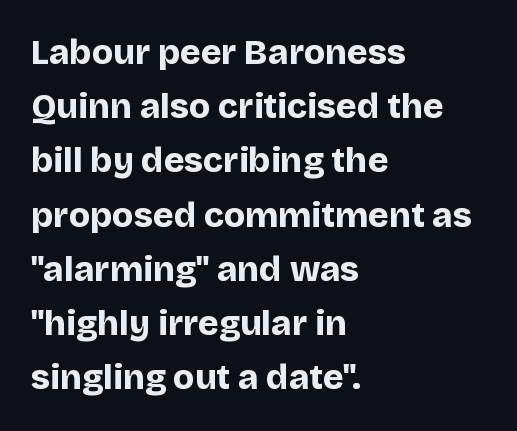
The image shows 35 px bold sans-serif type, upright; set left-aligned, normal line spacing (1.55x), normal letter spacing, not underlined; low stroke contrast and a large x-height.
